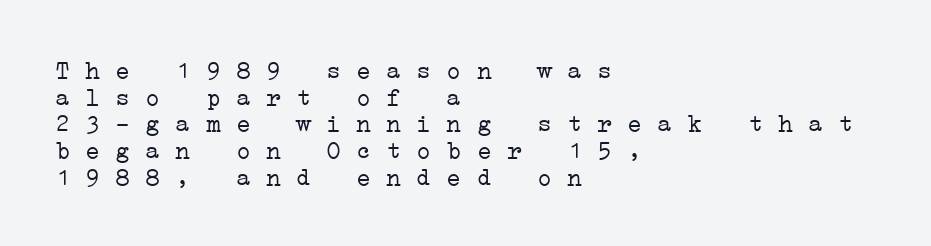
The image shows 25 px text type; set left-aligned, tight line spacing (1.07x), normal letter spacing, not underlined.
